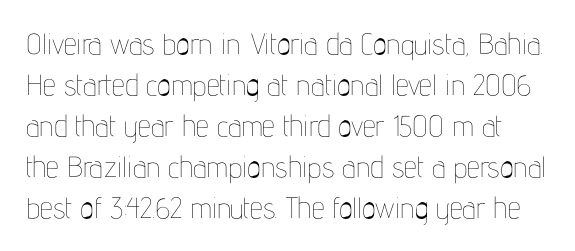
{"italic": "no", "bold": "no", "weight": "thin", "width": "condensed", "stroke_contrast": "low", "x_height": "medium", "monospaced": "no", "underline": "no", "line_spacing": "normal", "line_spacing_ratio": 1.41, "letter_spacing": "normal", "letter_spacing_em": 0.0, "glyph_px": 29}
